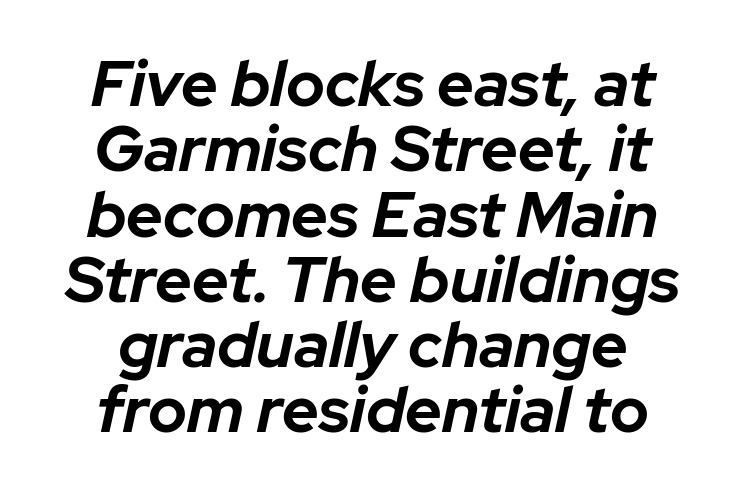
{"italic": "yes", "lean": "right", "slant_degrees": 12, "bold": "yes", "weight": "bold", "width": "normal", "stroke_contrast": "low", "x_height": "medium", "monospaced": "no", "underline": "no", "align": "center", "line_spacing": "tight", "line_spacing_ratio": 1.02, "letter_spacing": "normal", "letter_spacing_em": 0.0, "glyph_px": 64}
